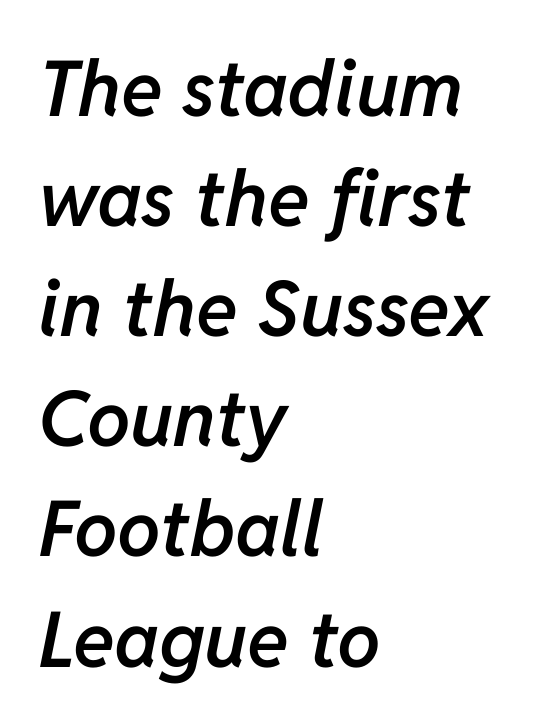
Each letter keeps its own natural width here, so spacing adapts to shape. As a designer I'd log this as weight 600, semibold. The words here are not underlined. The passage shown stacks its lines at a standard gap. If you drew a line through each stem, it would be angled.
